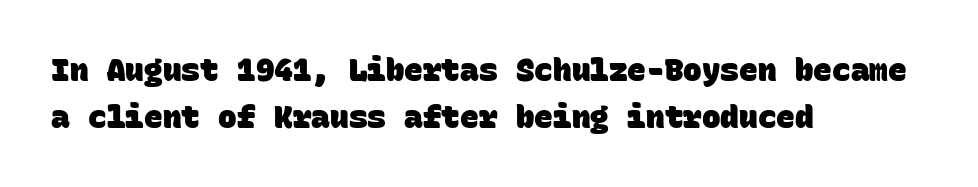
{"serif": "no", "bold": "yes", "weight": "heavy", "width": "normal", "stroke_contrast": "low", "x_height": "large", "monospaced": "yes", "underline": "no", "align": "left", "line_spacing": "normal", "line_spacing_ratio": 1.51, "letter_spacing": "normal", "letter_spacing_em": 0.0, "glyph_px": 31}
